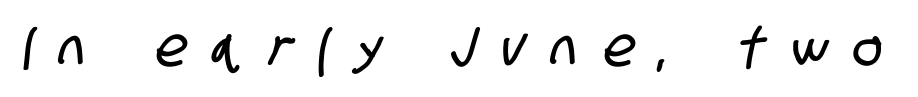
The image shows 55 px condensed sans-serif type; set unusually wide letter spacing (+0.48 em), not underlined; low stroke contrast and a large x-height.
